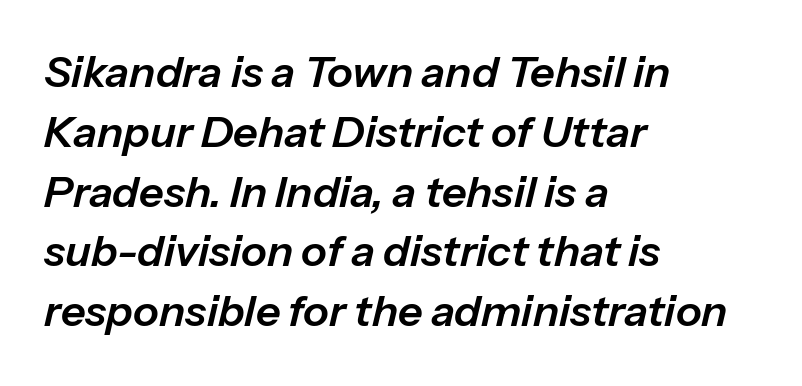
{"italic": "yes", "lean": "right", "slant_degrees": 13, "width": "normal", "stroke_contrast": "low", "x_height": "medium", "monospaced": "no", "underline": "no", "align": "left", "line_spacing": "normal", "line_spacing_ratio": 1.39, "letter_spacing": "normal", "letter_spacing_em": 0.0, "glyph_px": 43}
